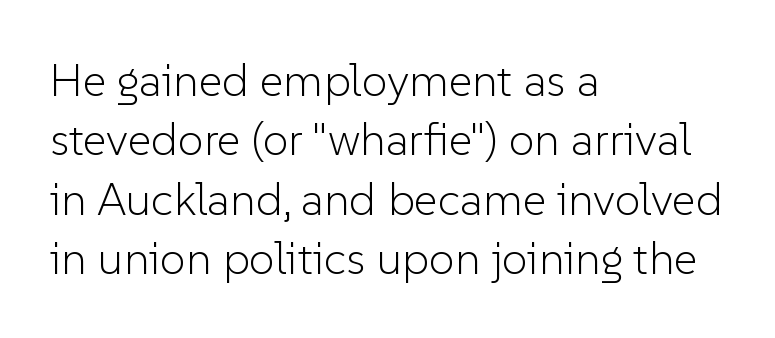
Q: Is the text bold? A: No.
Q: Is the text italic (slanted)? A: No, it is upright.
Q: Is the typeface a serif or a sans-serif typeface? A: Sans-serif.
Q: Is the text underlined? A: No.
Q: How is the paragraph aligned? A: Left-aligned.
Q: Is the spacing between letters normal or unusually wide? A: Normal.
Q: Is the spacing between lines tight, normal or loose? A: Normal.
Q: Width (condensed, normal, or wide)? A: Normal.
Q: Stroke contrast? A: Low.
Q: x-height? A: Medium.
Q: Monospaced? A: No.
